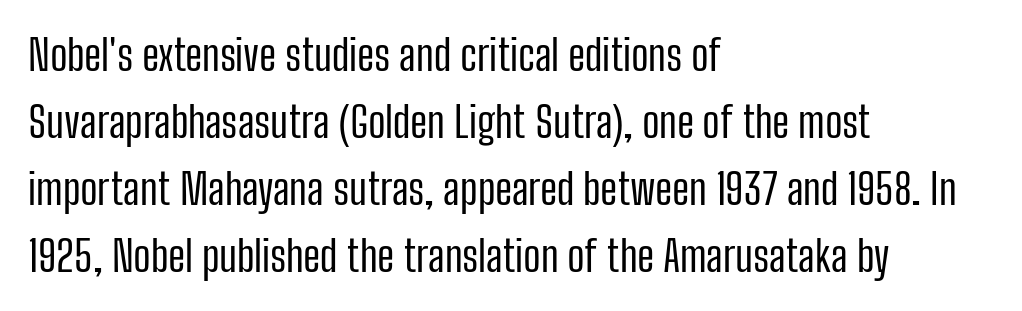
{"serif": "no", "italic": "no", "bold": "no", "weight": "regular", "width": "condensed", "stroke_contrast": "low", "x_height": "medium", "monospaced": "no", "underline": "no", "align": "left", "line_spacing": "normal", "line_spacing_ratio": 1.56, "letter_spacing": "normal", "letter_spacing_em": 0.0, "glyph_px": 43}
